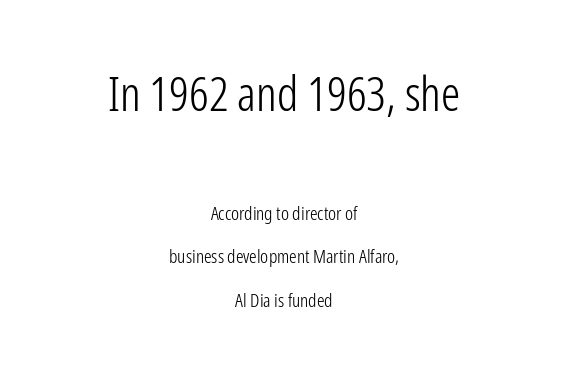
The zone under the glyphs is completely vacant. The emphasis by scale lands on block number one, above. If you measured baseline to baseline, you'd find a long distance. Unlike italic type, these characters show no tilt at all.
